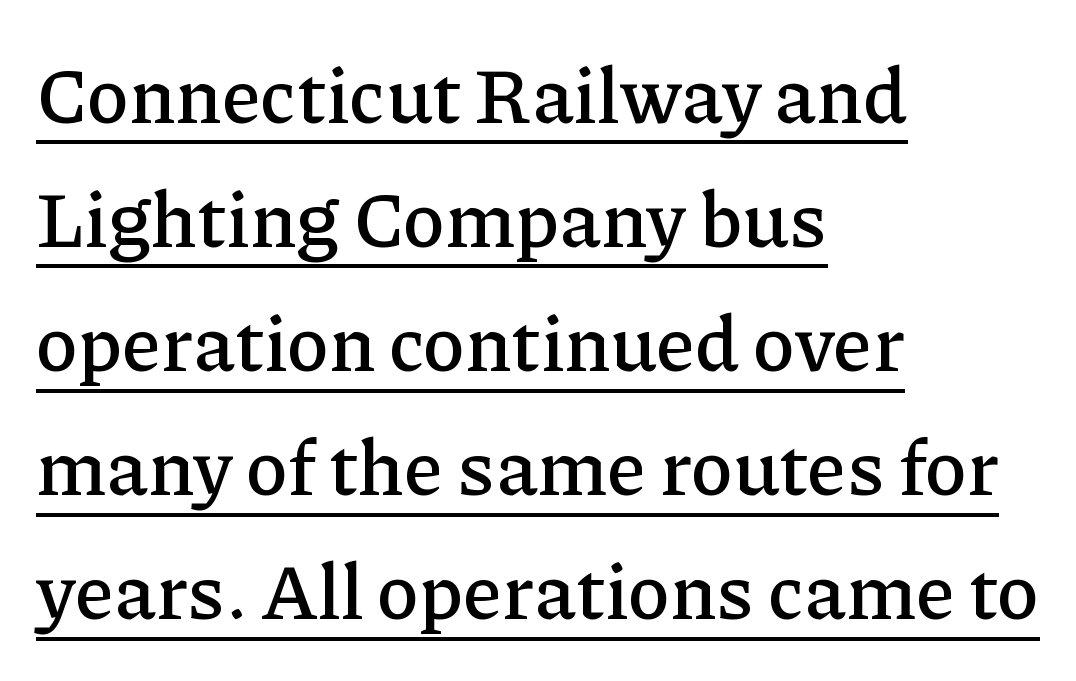
Q: Is the text italic (slanted)? A: No, it is upright.
Q: Is the typeface a serif or a sans-serif typeface? A: Serif.
Q: Is the text underlined? A: Yes.
Q: How is the paragraph aligned? A: Left-aligned.
Q: Is the spacing between letters normal or unusually wide? A: Normal.
Q: Is the spacing between lines tight, normal or loose? A: Normal.
Q: Width (condensed, normal, or wide)? A: Normal.
Q: Stroke contrast? A: Low.
Q: x-height? A: Medium.
Q: Monospaced? A: No.
